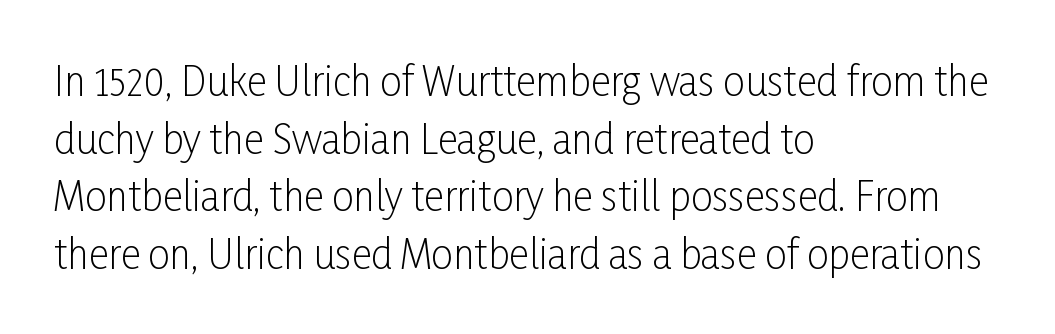
{"serif": "no", "italic": "no", "bold": "no", "weight": "light", "width": "condensed", "stroke_contrast": "low", "x_height": "medium", "monospaced": "no", "underline": "no", "align": "left", "line_spacing": "normal", "line_spacing_ratio": 1.48, "letter_spacing": "normal", "letter_spacing_em": 0.0, "glyph_px": 39}
